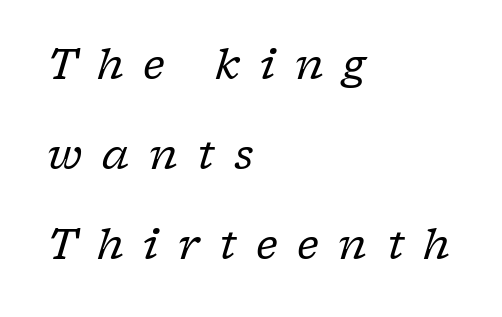
The image shows 41 px regular-weight serif type, italic (leaning right); set left-aligned, loose line spacing (2.2x), unusually wide letter spacing (+0.48 em), not underlined; low stroke contrast and a medium x-height.
